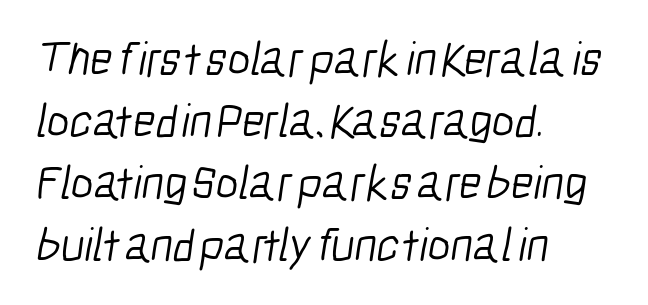
{"serif": "no", "bold": "no", "weight": "light", "width": "condensed", "stroke_contrast": "low", "x_height": "medium", "monospaced": "no", "underline": "no", "align": "left", "line_spacing": "normal", "line_spacing_ratio": 1.29, "letter_spacing": "normal", "letter_spacing_em": 0.0, "glyph_px": 48}
